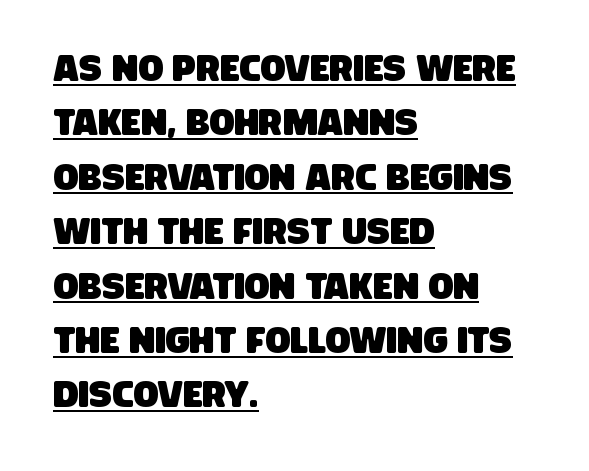
Looks like regular typesetting: each glyph gets only the width it needs. The vertical gap from one line to the next is medium. The gaps between neighbouring characters are ordinary and unremarkable. The text was rendered using a sans face with plain stroke endings. The lettering is marked with a stroke running underneath it. Line beginnings align vertically; line endings do not.
